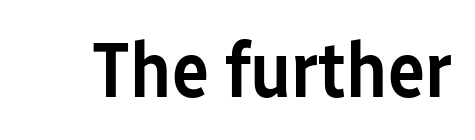
Q: Is the text bold? A: Semi-bold.
Q: Is the text italic (slanted)? A: No, it is upright.
Q: Is the typeface a serif or a sans-serif typeface? A: Sans-serif.
Q: Is the text underlined? A: No.
Q: Is the spacing between letters normal or unusually wide? A: Normal.
Q: Width (condensed, normal, or wide)? A: Condensed.
Q: Stroke contrast? A: Low.
Q: x-height? A: Medium.
Q: Monospaced? A: No.
